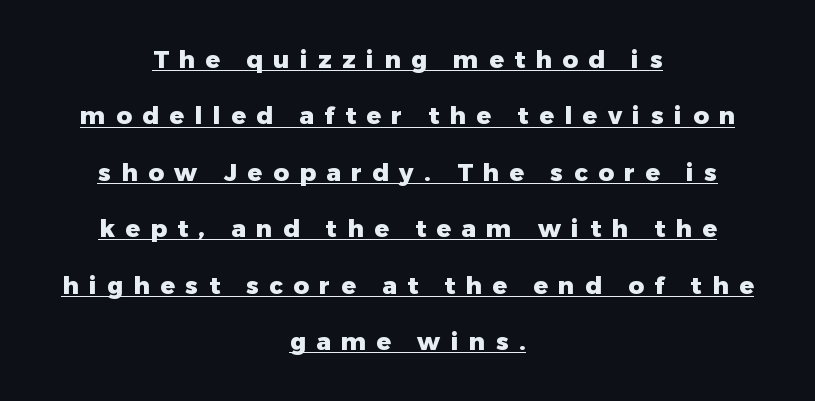
Q: Is the text bold? A: Yes.
Q: Is the text italic (slanted)? A: No, it is upright.
Q: Is the text underlined? A: Yes.
Q: How is the paragraph aligned? A: Centered.
Q: Is the spacing between letters normal or unusually wide? A: Unusually wide.
Q: Is the spacing between lines tight, normal or loose? A: Loose.
